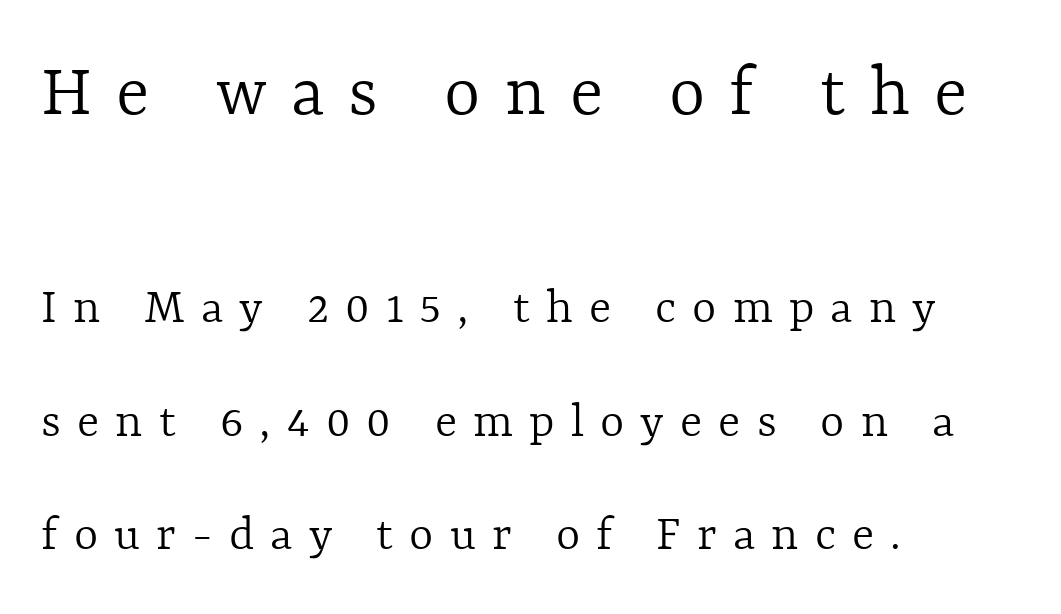
The image shows 78 px light type, upright; set left-aligned, loose line spacing (2.18x), unusually wide letter spacing (+0.31 em), not underlined; the first (top) block is 1.5x larger; a medium x-height.
